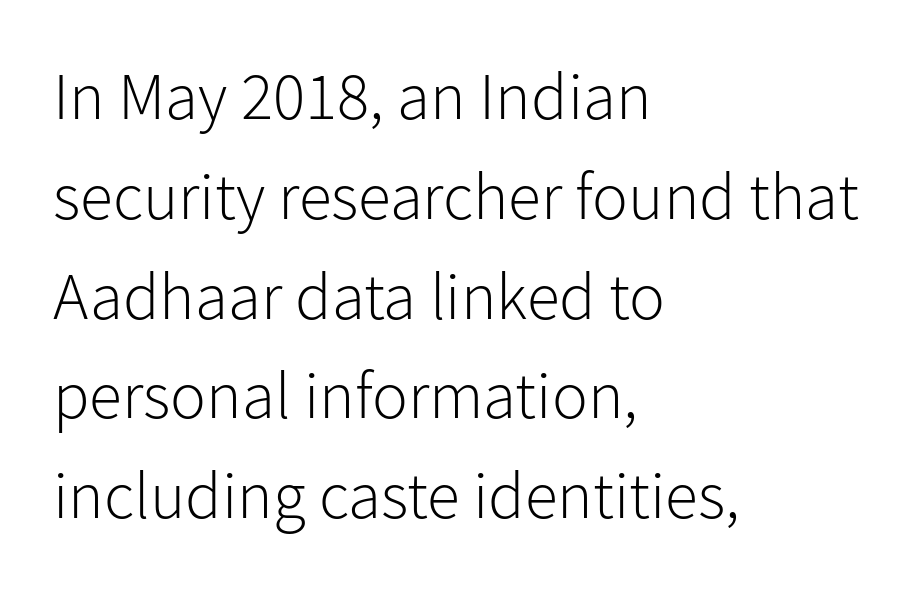
The image shows 67 px light sans-serif type, upright; set left-aligned, normal line spacing (1.49x), normal letter spacing, not underlined; low stroke contrast and a medium x-height.
